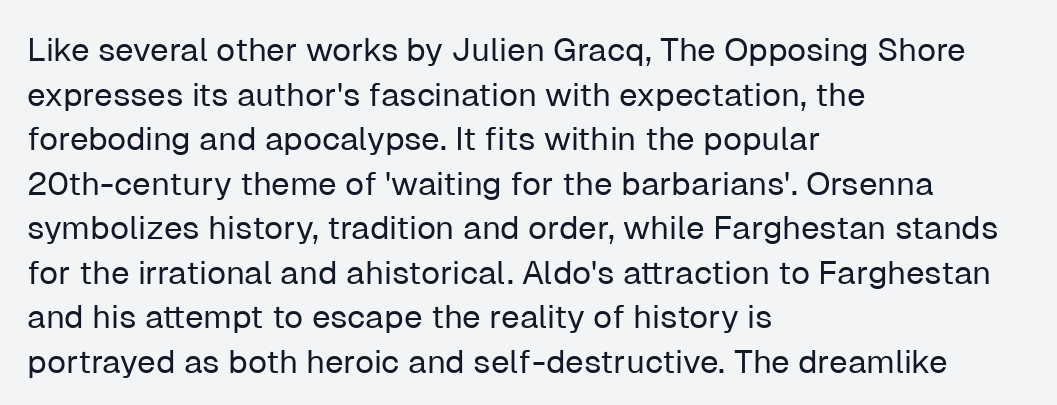
Vertically, the passage feels balanced, rows spaced as you'd expect. The strip under each line holds only bare page. Here the designer chose a conventional face with non-uniform glyph widths. Compared with typical body copy, the letter spacing here is the same. This sample uses a sans-serif face. A quiet, ordinary-to-light weight characterises the typeface.
